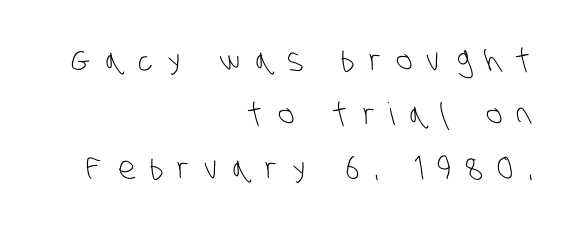
{"serif": "no", "bold": "no", "weight": "light", "width": "condensed", "stroke_contrast": "low", "x_height": "large", "monospaced": "no", "underline": "no", "align": "right", "line_spacing_ratio": 1.75, "letter_spacing": "wide", "letter_spacing_em": 0.47, "glyph_px": 31}
